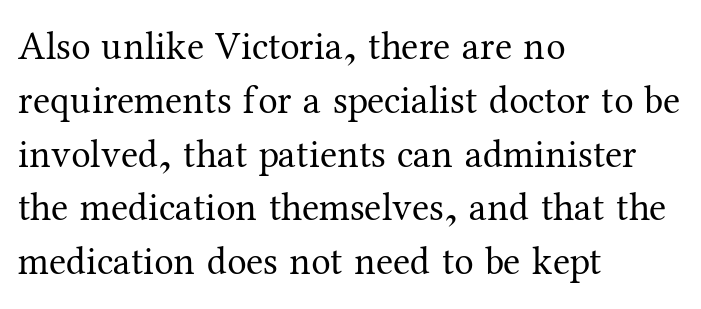
{"serif": "yes", "italic": "no", "bold": "no", "weight": "regular", "width": "normal", "stroke_contrast": "medium", "x_height": "medium", "monospaced": "no", "underline": "no", "align": "left", "line_spacing": "normal", "line_spacing_ratio": 1.38, "letter_spacing": "normal", "letter_spacing_em": 0.0, "glyph_px": 39}
